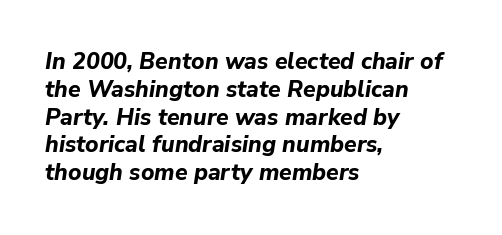
Q: Is the text bold? A: Yes.
Q: Is the text italic (slanted)? A: Yes, it leans right by about 9 degrees.
Q: Is the text underlined? A: No.
Q: How is the paragraph aligned? A: Left-aligned.
Q: Is the spacing between letters normal or unusually wide? A: Normal.
